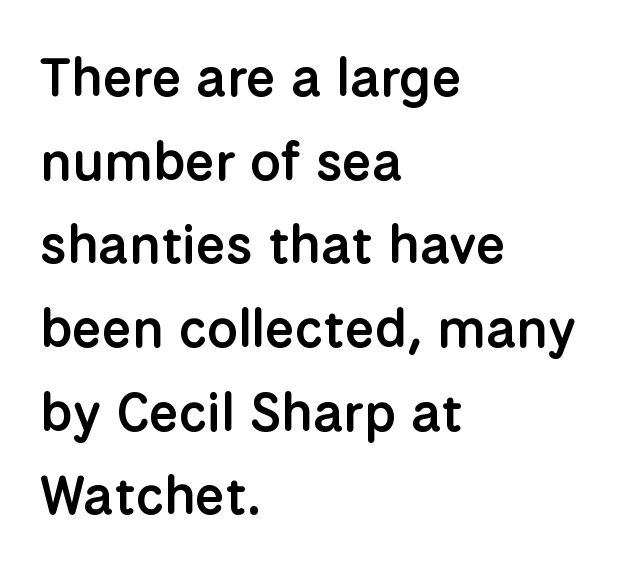
Q: Is the text bold? A: Semi-bold.
Q: Is the text italic (slanted)? A: No, it is upright.
Q: Is the typeface a serif or a sans-serif typeface? A: Sans-serif.
Q: Is the text underlined? A: No.
Q: How is the paragraph aligned? A: Left-aligned.
Q: Is the spacing between letters normal or unusually wide? A: Normal.
Q: Is the spacing between lines tight, normal or loose? A: Normal.
Q: Width (condensed, normal, or wide)? A: Normal.
Q: Stroke contrast? A: Low.
Q: x-height? A: Medium.
Q: Monospaced? A: No.
